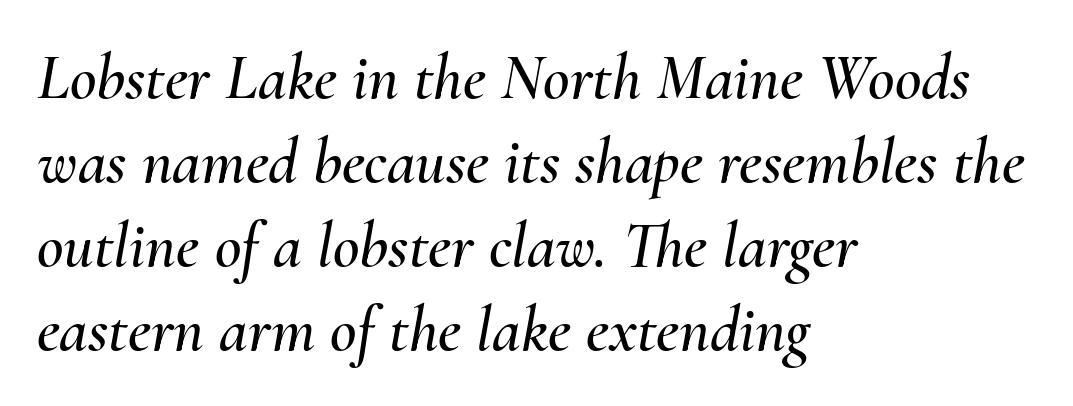
Beneath every word, the page is bare. Designer's note — italics engaged. Compared with typical paragraphs, the rows here are spaced about the same. Each letter keeps its own natural width here, so spacing adapts to shape. Line starts are locked; line ends wander.
